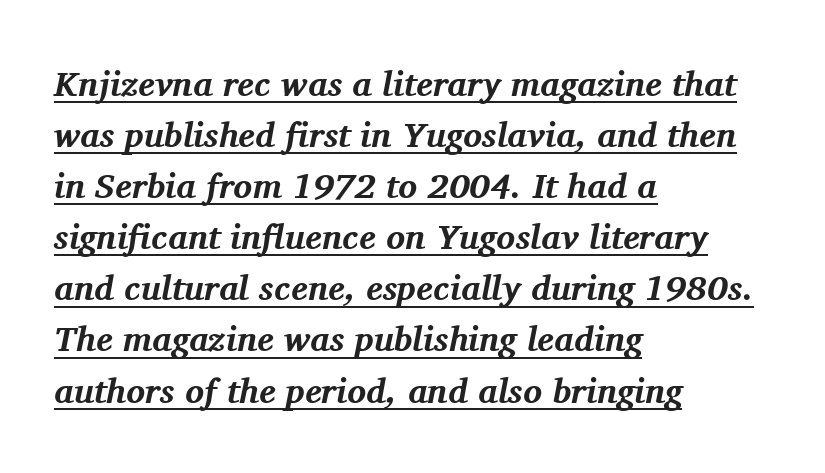
Q: Is the text bold? A: Yes.
Q: Is the text italic (slanted)? A: Yes, it leans right by about 11 degrees.
Q: Is the typeface a serif or a sans-serif typeface? A: Serif.
Q: Is the text underlined? A: Yes.
Q: How is the paragraph aligned? A: Left-aligned.
Q: Is the spacing between letters normal or unusually wide? A: Normal.
Q: Is the spacing between lines tight, normal or loose? A: Normal.
Q: Width (condensed, normal, or wide)? A: Normal.
Q: Stroke contrast? A: Medium.
Q: x-height? A: Medium.
Q: Monospaced? A: No.
